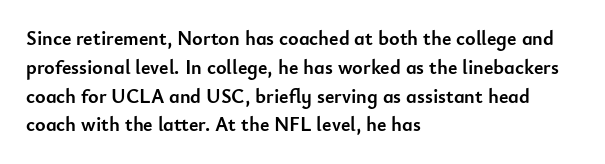
{"italic": "no", "bold": "yes", "underline": "no", "align": "left", "line_spacing": "normal", "line_spacing_ratio": 1.44, "letter_spacing": "normal", "letter_spacing_em": 0.0, "glyph_px": 20}
